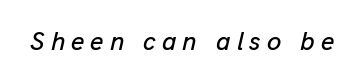
Q: Is the text italic (slanted)? A: Yes, it leans right by about 13 degrees.
Q: Is the text underlined? A: No.
Q: Is the spacing between letters normal or unusually wide? A: Unusually wide.
